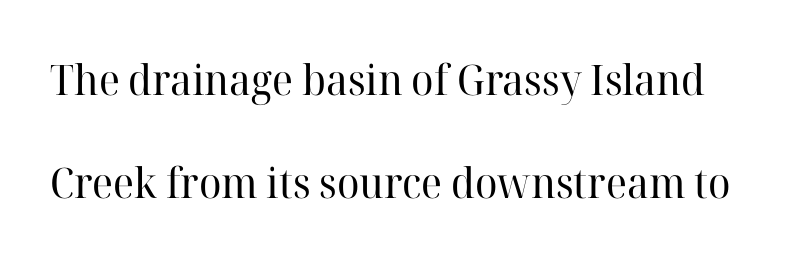
These lines are composed in type with serifs. Varying glyph widths throughout — classic text-font behaviour. If you drew a line through each stem, it would be perfectly vertical. The zone under the glyphs is completely vacant. Regarding leading, the lines here are spaced well apart.
